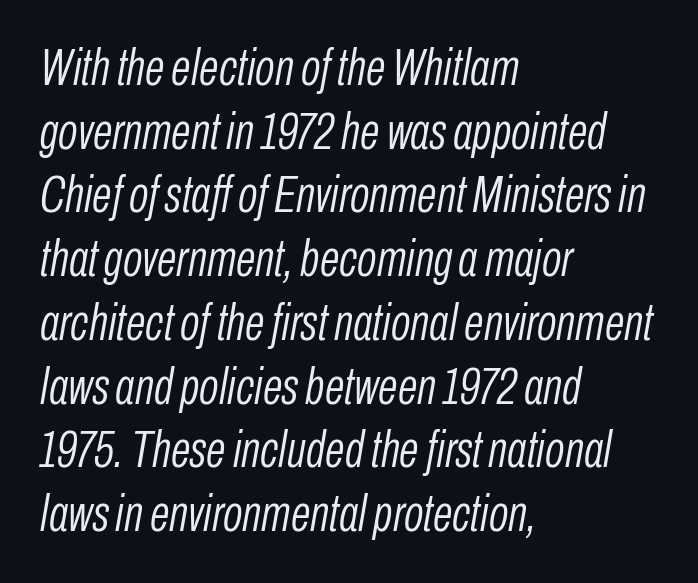
Q: Is the text bold? A: No.
Q: Is the text italic (slanted)? A: Yes, it leans right by about 10 degrees.
Q: Is the text underlined? A: No.
Q: How is the paragraph aligned? A: Left-aligned.
Q: Is the spacing between letters normal or unusually wide? A: Normal.
Q: Is the spacing between lines tight, normal or loose? A: Normal.
Q: Width (condensed, normal, or wide)? A: Condensed.
Q: Stroke contrast? A: Low.
Q: x-height? A: Medium.
Q: Monospaced? A: No.
